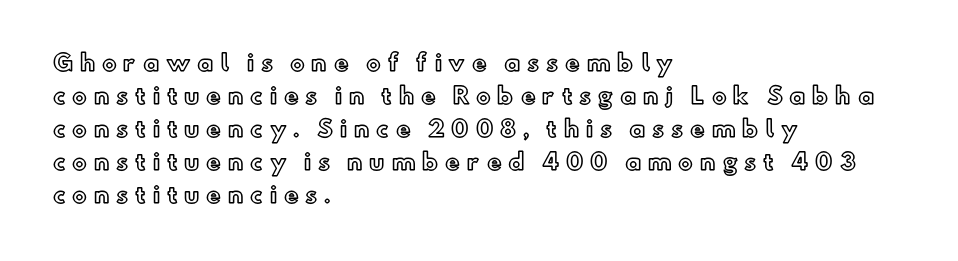
The image shows 22 px text type, upright; set left-aligned, normal line spacing (1.5x), unusually wide letter spacing (+0.31 em), not underlined.
